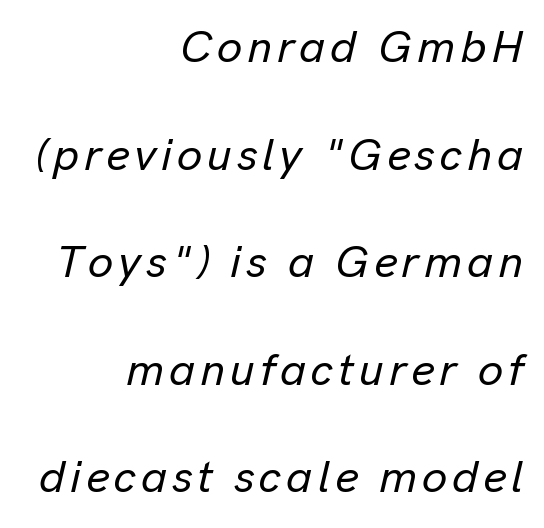
A typesetter would call this leading open, well beyond the default. Reading down the block, your eye finds every line finishing at a fixed right position. You could not count columns in this text — the font is proportionally spaced. Check the space under the baseline: it is left empty. Quick note: italic.
